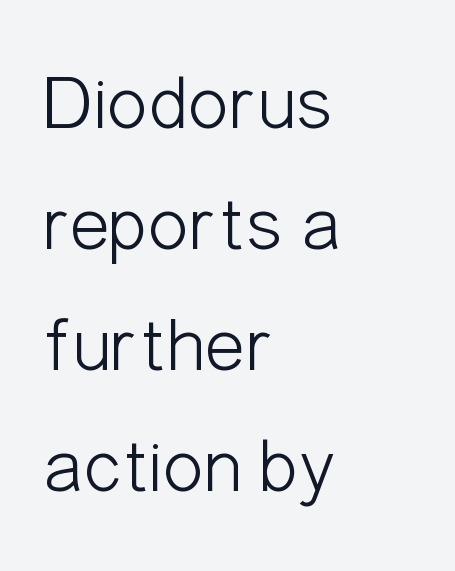
{"serif": "no", "italic": "no", "bold": "no", "weight": "light", "width": "condensed", "stroke_contrast": "low", "x_height": "medium", "monospaced": "no", "underline": "no", "align": "left", "line_spacing": "normal", "line_spacing_ratio": 1.57, "letter_spacing": "normal", "letter_spacing_em": 0.0, "glyph_px": 77}
